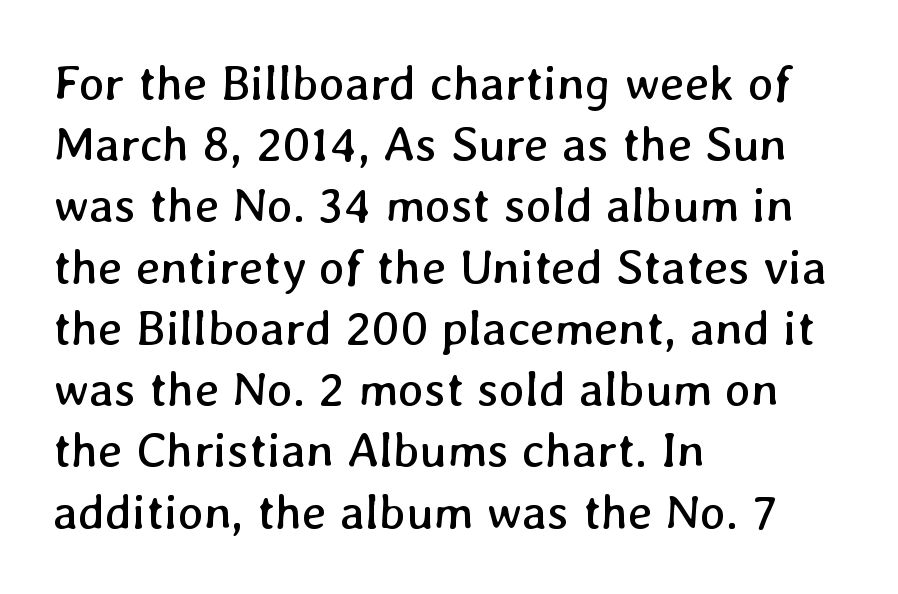
The image shows 49 px regular-weight type; set left-aligned, normal line spacing (1.25x), normal letter spacing, not underlined; low stroke contrast and a medium x-height.
